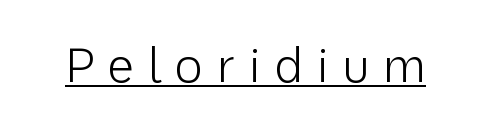
The image shows 48 px light sans-serif type, upright; set unusually wide letter spacing (+0.27 em), underlined; low stroke contrast and a medium x-height.
